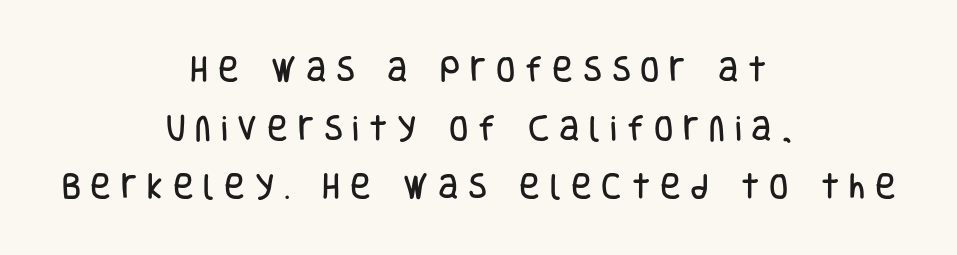
{"serif": "no", "italic": "no", "width": "condensed", "stroke_contrast": "low", "x_height": "large", "monospaced": "no", "underline": "no", "align": "center", "line_spacing": "loose", "line_spacing_ratio": 2.09, "letter_spacing": "wide", "letter_spacing_em": 0.35, "glyph_px": 28}
